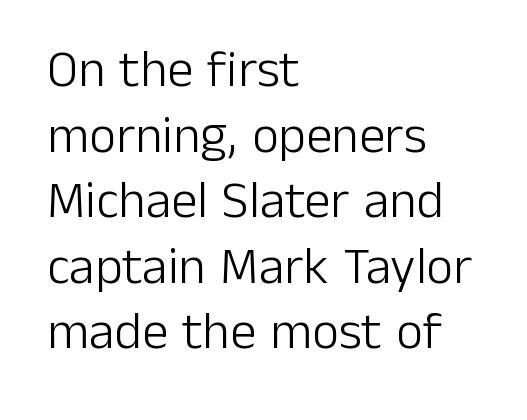
{"serif": "no", "italic": "no", "bold": "no", "weight": "light", "width": "normal", "stroke_contrast": "low", "x_height": "medium", "monospaced": "no", "underline": "no", "align": "left", "line_spacing": "normal", "line_spacing_ratio": 1.26, "letter_spacing": "normal", "letter_spacing_em": 0.0, "glyph_px": 52}
